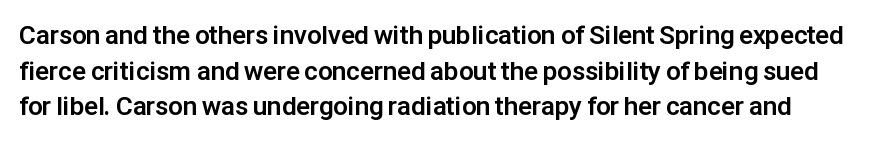
Q: Is the text bold? A: Yes.
Q: Is the text italic (slanted)? A: No, it is upright.
Q: Is the text underlined? A: No.
Q: Is the spacing between letters normal or unusually wide? A: Normal.
Q: Is the spacing between lines tight, normal or loose? A: Normal.
